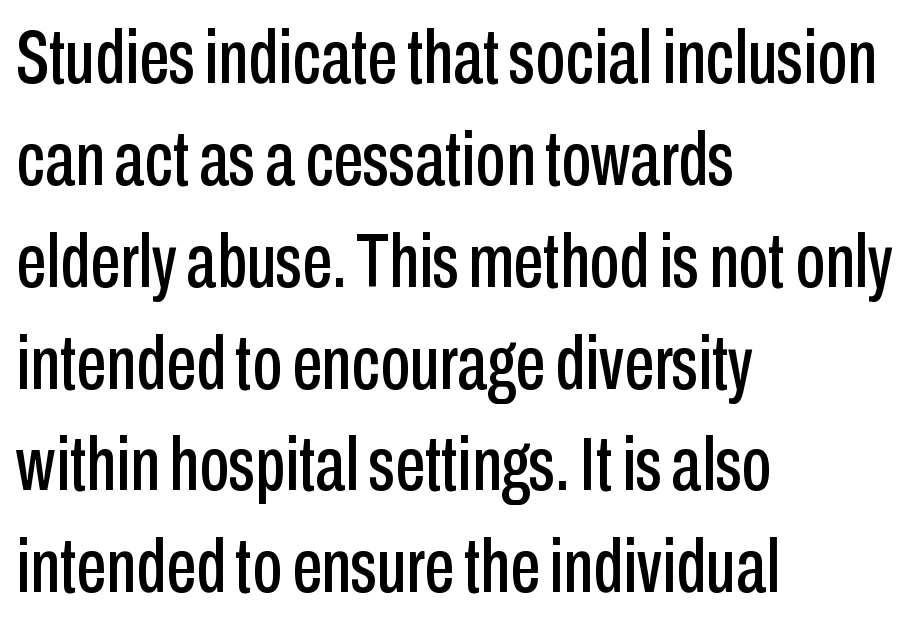
Style check: upright. The ragged edge is on the right, which tells us the setting is flush left. This rendering leaves character spacing at its baseline value. The leading is moderate, giving the passage an even texture. No feet cap the strokes, marking this as sans-serif type.
